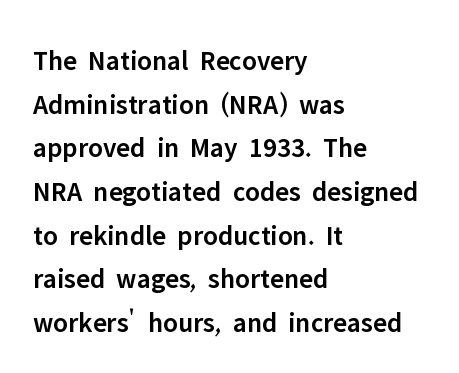
The image shows 28 px semibold sans-serif type, upright; set left-aligned, normal line spacing (1.56x), normal letter spacing, not underlined; low stroke contrast and a medium x-height.
